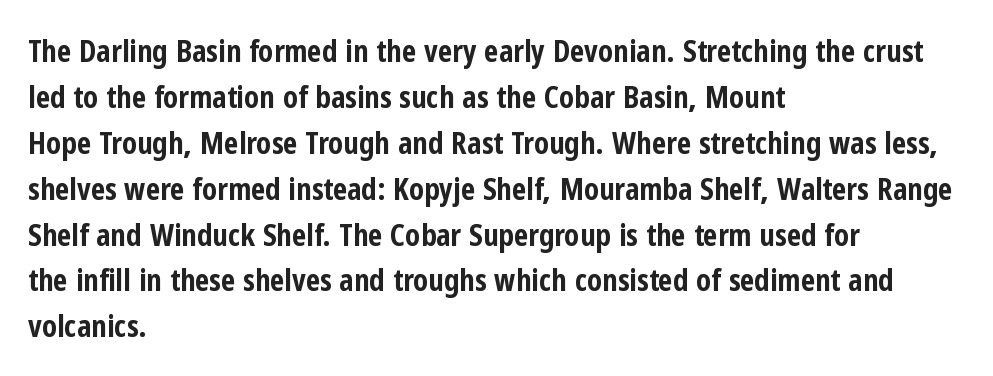
The horizontal fit of the characters is conventional and even. If you drew a line through each stem, it would be perfectly vertical. Line starts are locked; line ends wander. Its strokes are broad and dark, the hallmark of bold type. Letterform terminals end flat and unadorned throughout the passage.
